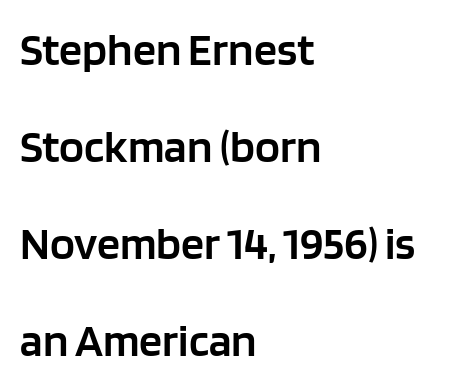
{"serif": "no", "italic": "no", "bold": "semi", "weight": "semibold", "width": "normal", "stroke_contrast": "low", "x_height": "large", "monospaced": "no", "underline": "no", "align": "left", "line_spacing": "loose", "line_spacing_ratio": 2.11, "letter_spacing": "normal", "letter_spacing_em": 0.0, "glyph_px": 46}
